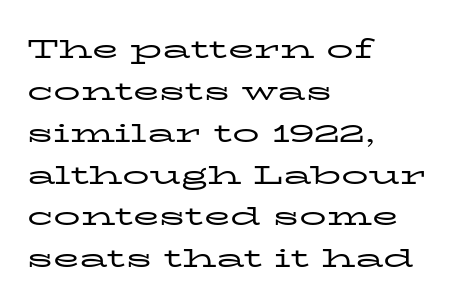
Q: Is the text bold? A: No.
Q: Is the text italic (slanted)? A: No, it is upright.
Q: Is the text underlined? A: No.
Q: How is the paragraph aligned? A: Left-aligned.
Q: Is the spacing between letters normal or unusually wide? A: Normal.
Q: Is the spacing between lines tight, normal or loose? A: Normal.
